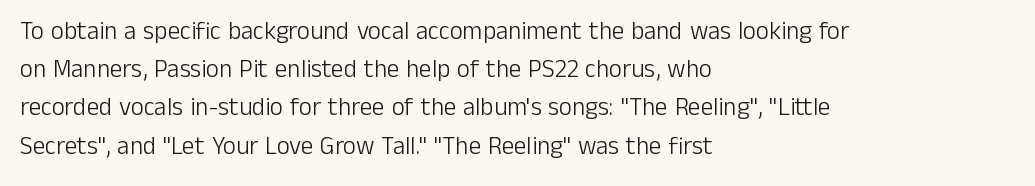
{"italic": "no", "bold": "no", "underline": "no", "align": "left", "line_spacing": "normal", "line_spacing_ratio": 1.53, "letter_spacing": "normal", "letter_spacing_em": 0.0, "glyph_px": 25}
